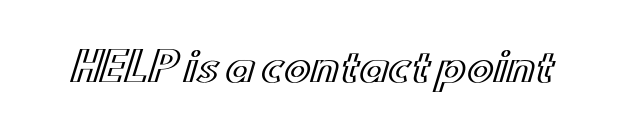
Q: Is the text italic (slanted)? A: Yes.
Q: Is the text underlined? A: No.
Q: Is the spacing between letters normal or unusually wide? A: Normal.
Q: Width (condensed, normal, or wide)? A: Wide.
Q: x-height? A: Small.
Q: Monospaced? A: No.
